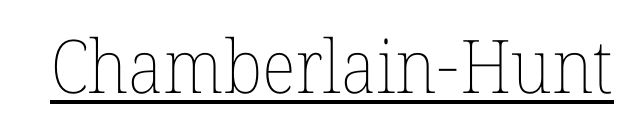
Think of a printed novel: that variable character pitch is what you see here. The rendered words wear a rule along their underside. Letters have the restrained weight of plain body copy at most. Look at the tracking — it's just the regular setting, nothing added. The font's upright variant was chosen for this text.
